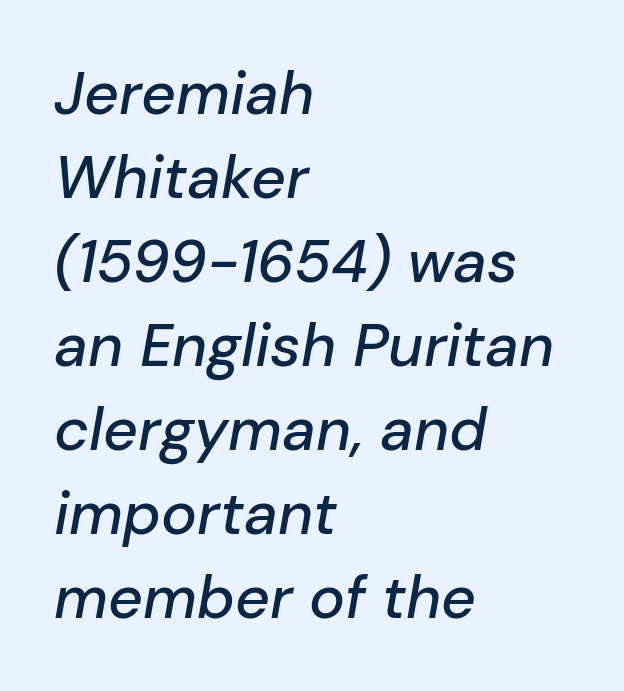
Looking at the ascenders, they clearly lean. Think of a printed novel: that variable character pitch is what you see here. Bare-footed words on every line. One glance says typical: line gaps are just what's usual.
